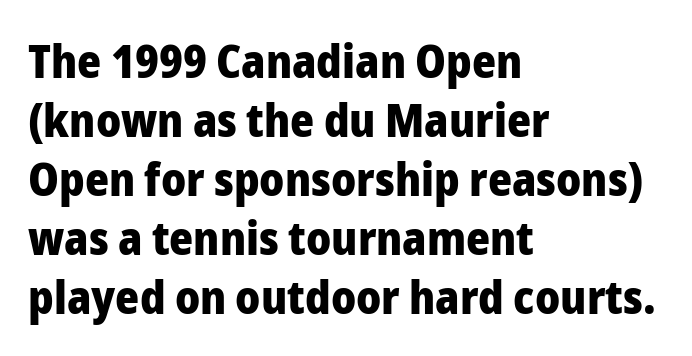
The image shows 46 px heavy sans-serif type, upright; set left-aligned, normal line spacing (1.28x), normal letter spacing, not underlined; low stroke contrast and a medium x-height.
